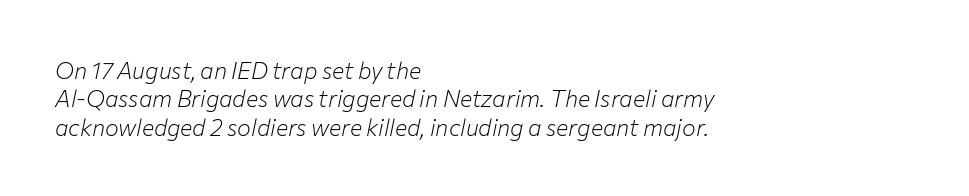
{"italic": "yes", "lean": "right", "slant_degrees": 12, "bold": "no", "underline": "no", "align": "left", "line_spacing_ratio": 1.23, "letter_spacing": "normal", "letter_spacing_em": 0.0, "glyph_px": 23}
